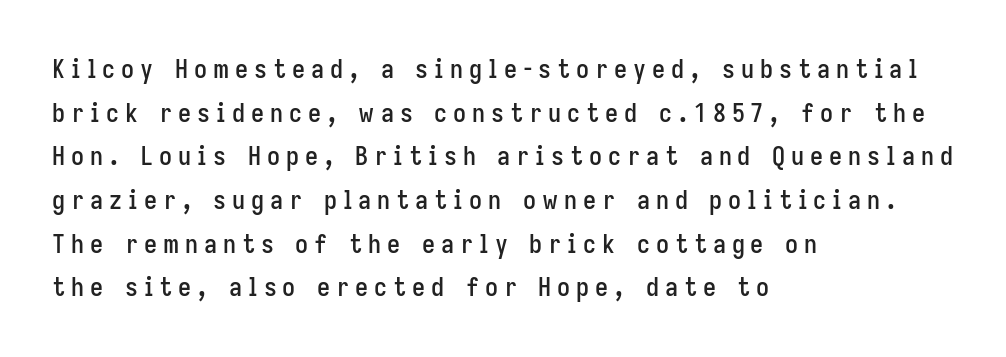
Rows of type keep a routine distance in the vertical direction. Every stem runs plumb, perpendicular to the baseline. Each word looks stretched out because of the extra space between its letters. Nobody drew a line under any word here.
